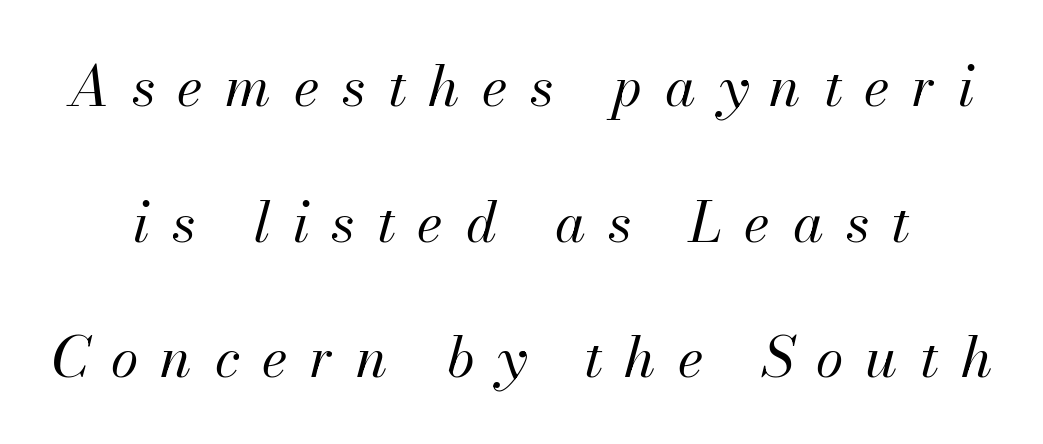
Q: Is the text bold? A: No.
Q: Is the text italic (slanted)? A: Yes, it leans right by about 13 degrees.
Q: Is the text underlined? A: No.
Q: Is the spacing between letters normal or unusually wide? A: Unusually wide.
Q: Is the spacing between lines tight, normal or loose? A: Loose.
Q: Width (condensed, normal, or wide)? A: Normal.
Q: Stroke contrast? A: Medium.
Q: x-height? A: Small.
Q: Monospaced? A: No.
